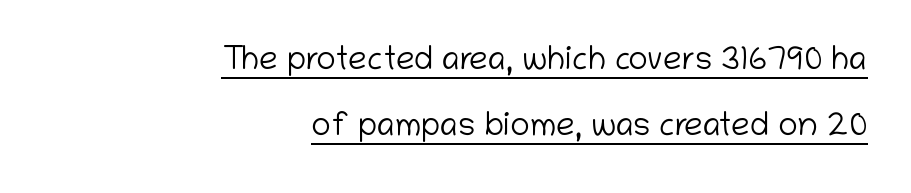
Q: Is the text bold? A: No.
Q: Is the text italic (slanted)? A: No, it is upright.
Q: Is the typeface a serif or a sans-serif typeface? A: Sans-serif.
Q: Is the text underlined? A: Yes.
Q: How is the paragraph aligned? A: Right-aligned.
Q: Is the spacing between letters normal or unusually wide? A: Normal.
Q: Is the spacing between lines tight, normal or loose? A: Loose.
Q: Width (condensed, normal, or wide)? A: Normal.
Q: Stroke contrast? A: Low.
Q: x-height? A: Medium.
Q: Monospaced? A: No.
